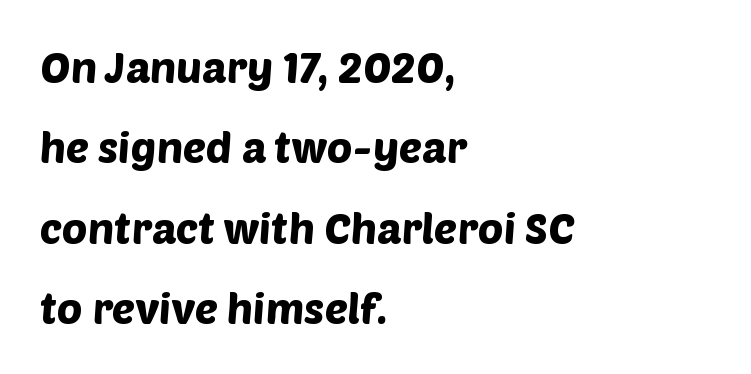
The image shows 43 px sans-serif type; set left-aligned, line spacing 1.87x, normal letter spacing, not underlined; low stroke contrast and a large x-height.
